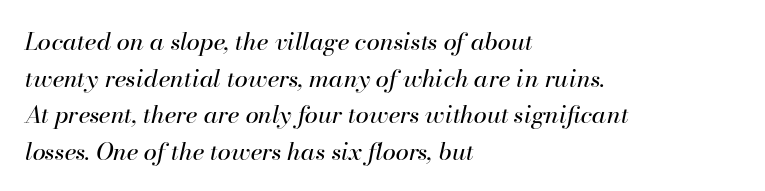
Q: Is the text bold? A: No.
Q: Is the text italic (slanted)? A: Yes, it leans right by about 13 degrees.
Q: Is the text underlined? A: No.
Q: How is the paragraph aligned? A: Left-aligned.
Q: Is the spacing between letters normal or unusually wide? A: Normal.
Q: Is the spacing between lines tight, normal or loose? A: Normal.
